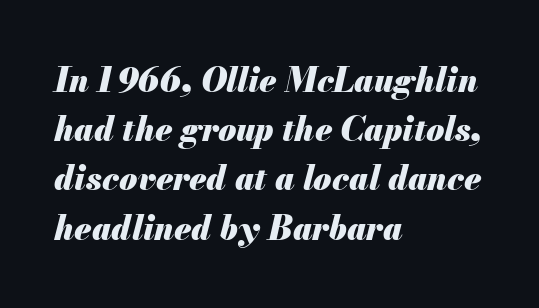
Q: Is the text bold? A: Yes.
Q: Is the text italic (slanted)? A: Yes, it leans right by about 13 degrees.
Q: Is the text underlined? A: No.
Q: How is the paragraph aligned? A: Left-aligned.
Q: Is the spacing between letters normal or unusually wide? A: Normal.
Q: Is the spacing between lines tight, normal or loose? A: Normal.
Q: Width (condensed, normal, or wide)? A: Normal.
Q: Stroke contrast? A: Medium.
Q: x-height? A: Small.
Q: Monospaced? A: No.
